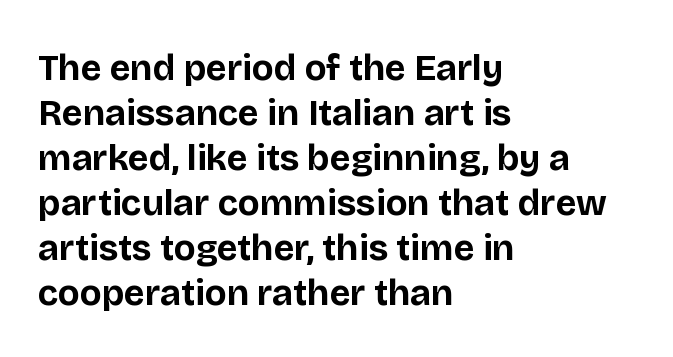
Q: Is the text bold? A: Yes.
Q: Is the text italic (slanted)? A: No, it is upright.
Q: Is the typeface a serif or a sans-serif typeface? A: Sans-serif.
Q: Is the text underlined? A: No.
Q: How is the paragraph aligned? A: Left-aligned.
Q: Is the spacing between letters normal or unusually wide? A: Normal.
Q: Is the spacing between lines tight, normal or loose? A: Normal.
Q: Width (condensed, normal, or wide)? A: Normal.
Q: Stroke contrast? A: Low.
Q: x-height? A: Large.
Q: Monospaced? A: No.
